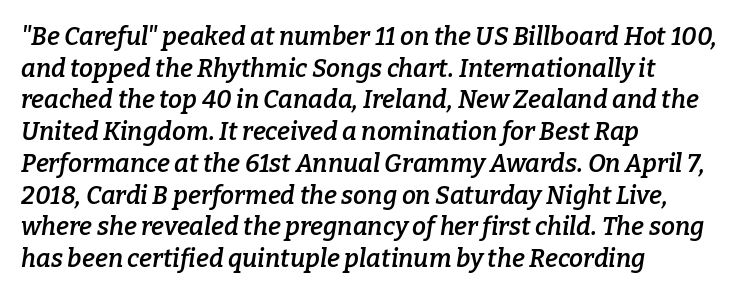
{"italic": "yes", "lean": "right", "slant_degrees": 9, "bold": "semi", "underline": "no", "align": "left", "line_spacing": "normal", "line_spacing_ratio": 1.27, "letter_spacing": "normal", "letter_spacing_em": 0.0, "glyph_px": 25}
